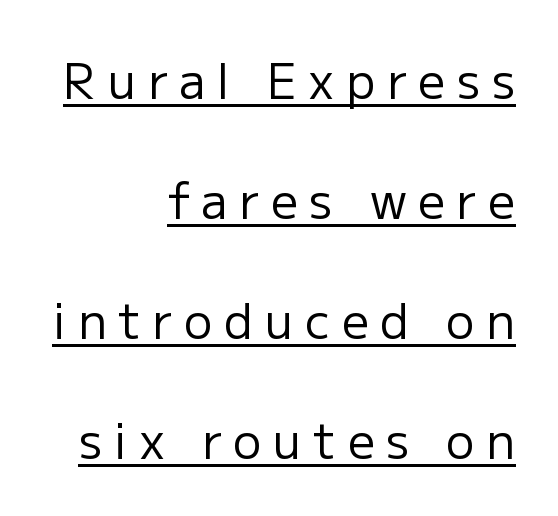
{"serif": "no", "italic": "no", "bold": "no", "weight": "regular", "width": "normal", "stroke_contrast": "low", "x_height": "medium", "monospaced": "no", "underline": "yes", "align": "right", "line_spacing": "loose", "line_spacing_ratio": 2.5, "letter_spacing": "wide", "letter_spacing_em": 0.24, "glyph_px": 48}
